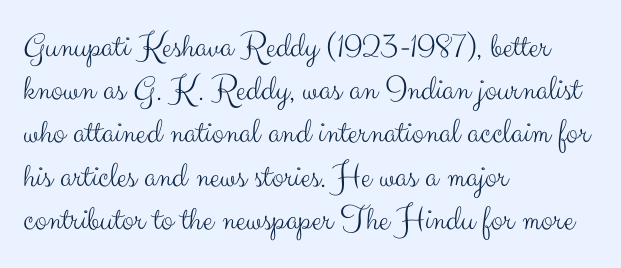
The image shows 36 px light sans-serif type; set left-aligned, line spacing 1.2x, normal letter spacing, not underlined; medium stroke contrast and a small x-height.
